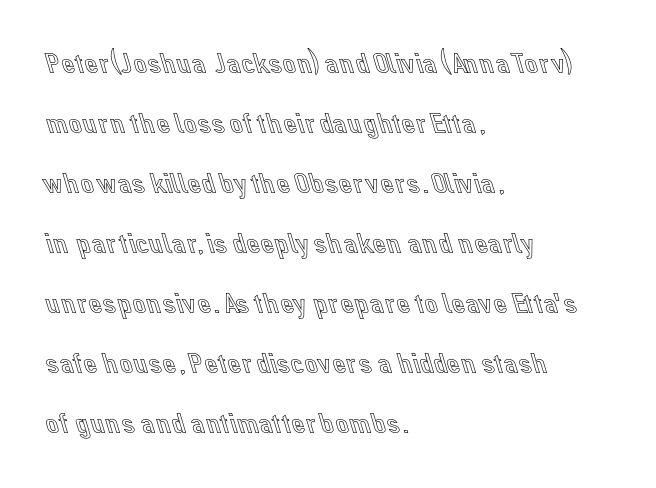
The image shows 30 px text type; set left-aligned, loose line spacing (2.0x), normal letter spacing, not underlined; a medium x-height.
